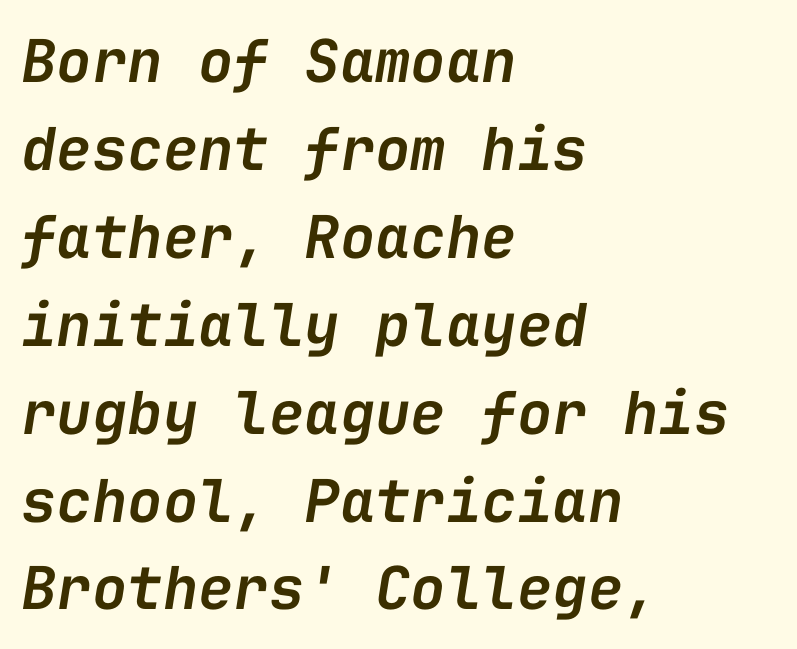
Q: Is the text bold? A: Semi-bold.
Q: Is the text italic (slanted)? A: Yes, it leans right by about 9 degrees.
Q: Is the text underlined? A: No.
Q: How is the paragraph aligned? A: Left-aligned.
Q: Is the spacing between letters normal or unusually wide? A: Normal.
Q: Is the spacing between lines tight, normal or loose? A: Normal.
Q: Width (condensed, normal, or wide)? A: Normal.
Q: Stroke contrast? A: Low.
Q: x-height? A: Medium.
Q: Monospaced? A: Yes.
